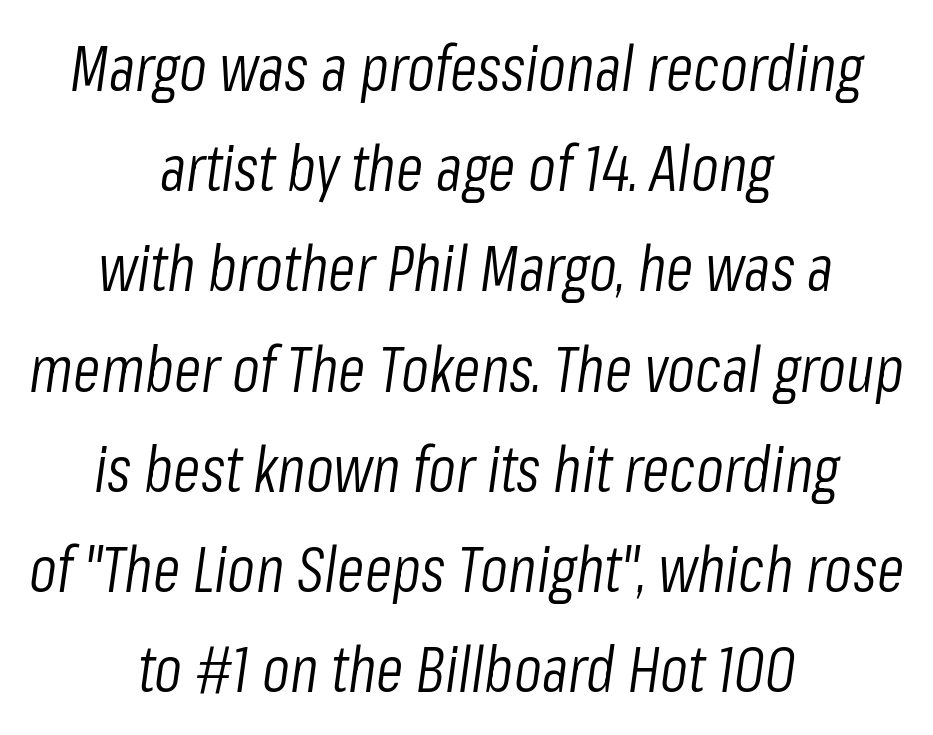
{"italic": "yes", "lean": "right", "slant_degrees": 8, "bold": "no", "weight": "light", "width": "condensed", "stroke_contrast": "low", "x_height": "medium", "monospaced": "no", "underline": "no", "align": "center", "line_spacing": "normal", "line_spacing_ratio": 1.59, "letter_spacing": "normal", "letter_spacing_em": 0.0, "glyph_px": 63}
